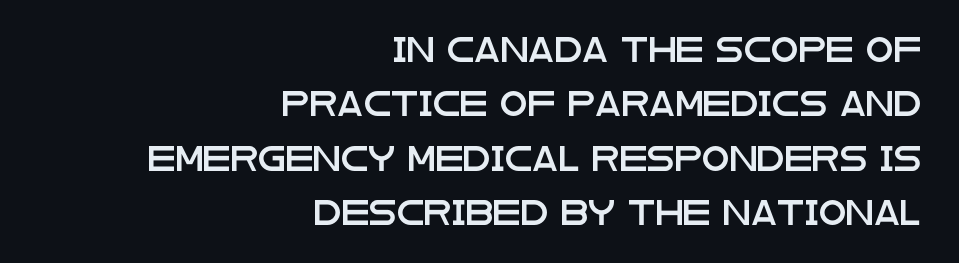
{"italic": "no", "underline": "no", "align": "right", "line_spacing": "loose", "line_spacing_ratio": 2.18, "letter_spacing": "normal", "letter_spacing_em": 0.0, "glyph_px": 25}
